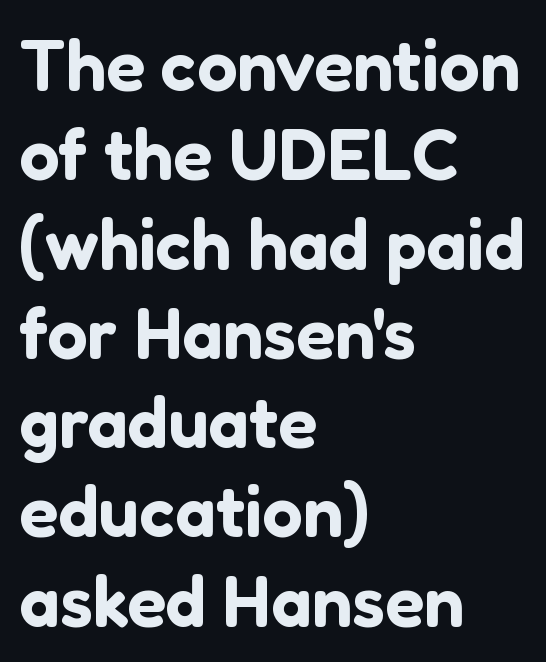
{"serif": "no", "italic": "no", "width": "normal", "stroke_contrast": "low", "x_height": "medium", "monospaced": "no", "underline": "no", "align": "left", "line_spacing_ratio": 1.24, "letter_spacing": "normal", "letter_spacing_em": 0.0, "glyph_px": 72}
